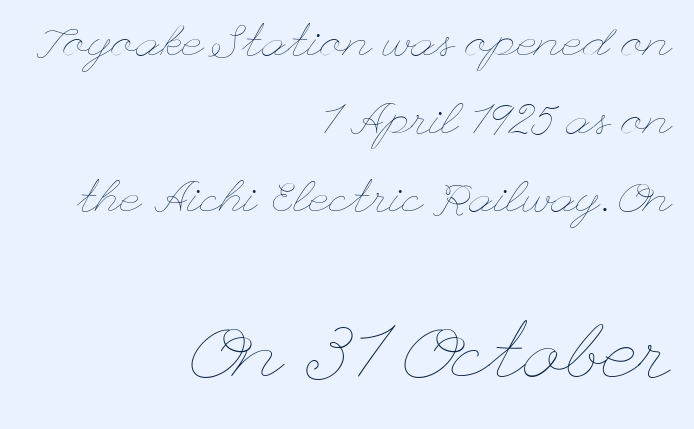
The face used here appears at its bigger size in the lower chunk. This is not heavy type; no bold has been used. Nobody drew a line under any word here. Characters follow at the spacing the type designer built in. Notice how the passage keeps a crisp vertical edge on the right only.
